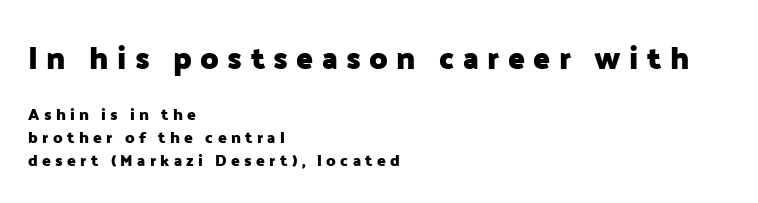
Does the lettering tilt? It doesn't — this is upright. The lines are quadded left. Quick note: interline space is typical. Each letter keeps its own natural width here, so spacing adapts to shape.
